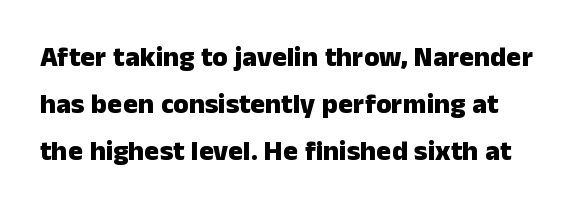
The image shows 28 px heavy sans-serif type, upright; set normal line spacing (1.67x), normal letter spacing, not underlined; low stroke contrast and a medium x-height.
